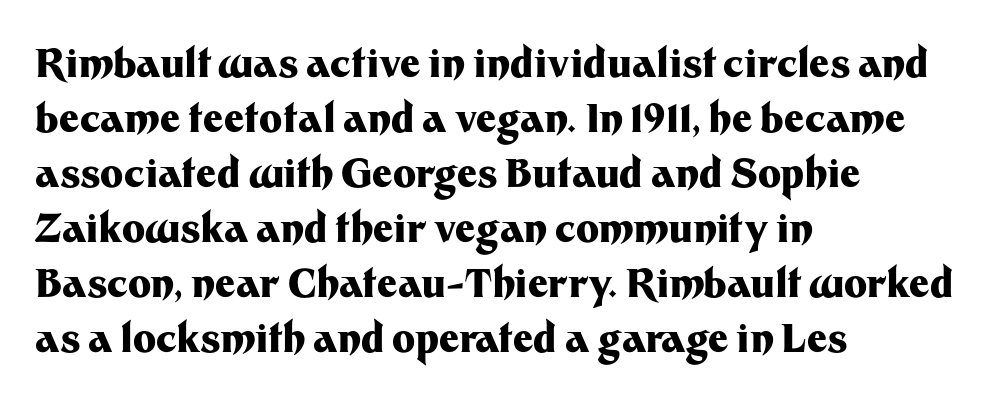
The image shows 39 px heavy sans-serif type, upright; set left-aligned, normal line spacing (1.41x), normal letter spacing, not underlined; medium stroke contrast and a medium x-height.
